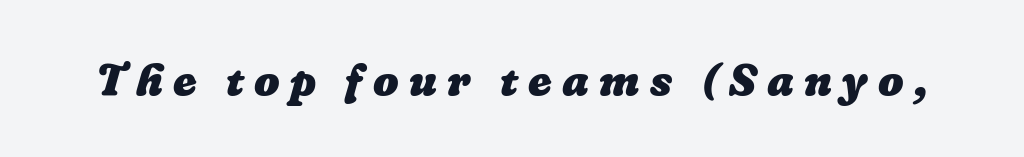
{"italic": "yes", "lean": "right", "slant_degrees": 16, "bold": "yes", "weight": "heavy", "width": "normal", "stroke_contrast": "low", "x_height": "medium", "monospaced": "no", "underline": "no", "letter_spacing": "wide", "letter_spacing_em": 0.23, "glyph_px": 45}
